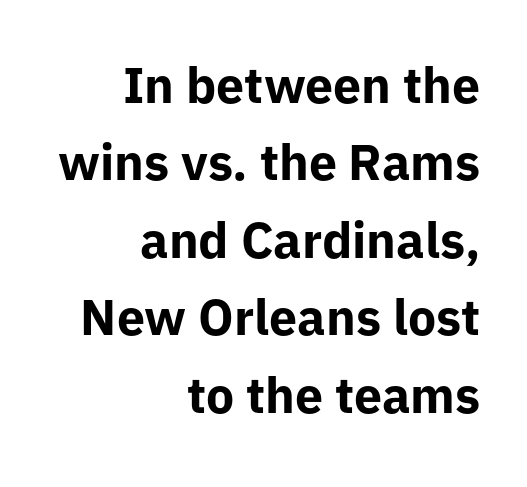
Q: Is the text bold? A: Yes.
Q: Is the text italic (slanted)? A: No, it is upright.
Q: Is the typeface a serif or a sans-serif typeface? A: Sans-serif.
Q: Is the text underlined? A: No.
Q: How is the paragraph aligned? A: Right-aligned.
Q: Is the spacing between letters normal or unusually wide? A: Normal.
Q: Is the spacing between lines tight, normal or loose? A: Normal.
Q: Width (condensed, normal, or wide)? A: Normal.
Q: Stroke contrast? A: Low.
Q: x-height? A: Medium.
Q: Monospaced? A: No.
